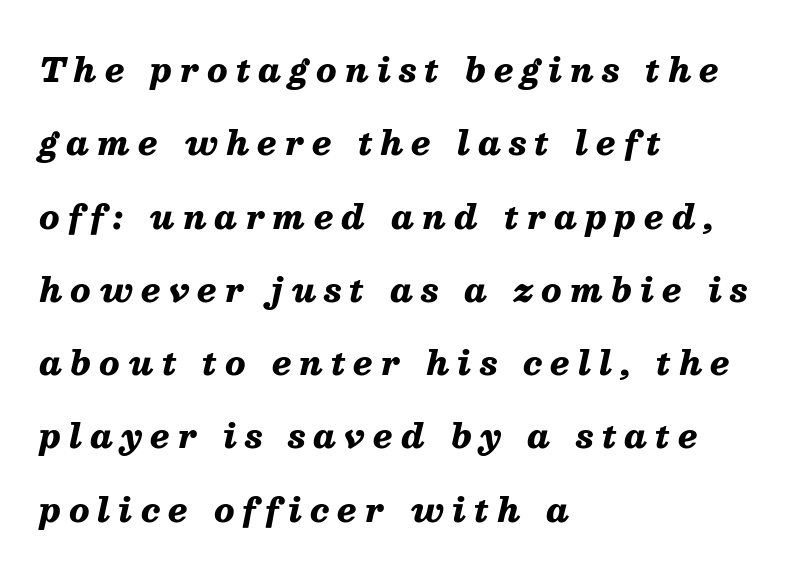
Q: Is the text bold? A: Yes.
Q: Is the text italic (slanted)? A: Yes, it leans right by about 13 degrees.
Q: Is the text underlined? A: No.
Q: How is the paragraph aligned? A: Left-aligned.
Q: Is the spacing between letters normal or unusually wide? A: Unusually wide.
Q: Is the spacing between lines tight, normal or loose? A: Loose.
Q: Width (condensed, normal, or wide)? A: Normal.
Q: Stroke contrast? A: Medium.
Q: x-height? A: Medium.
Q: Monospaced? A: No.
